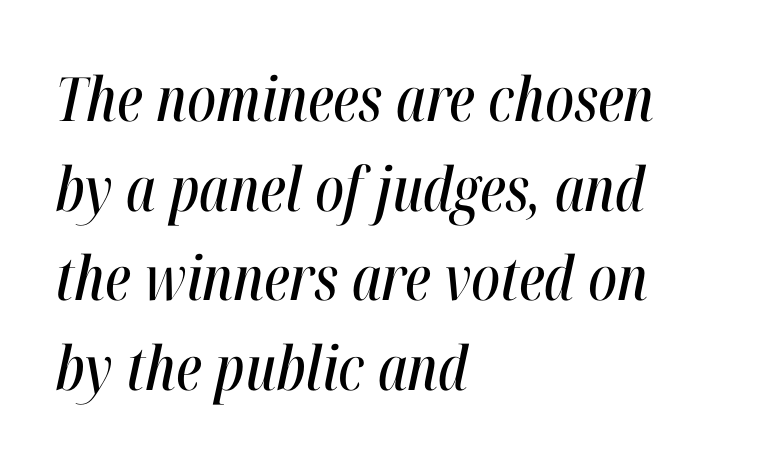
The image shows 61 px condensed type, italic (leaning right); set left-aligned, normal line spacing (1.47x), normal letter spacing, not underlined; high stroke contrast and a medium x-height.
